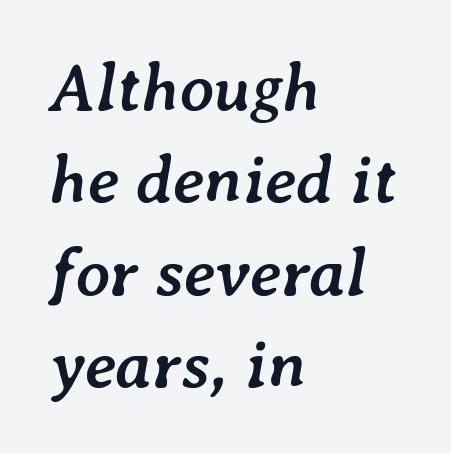
Q: Is the text bold? A: Yes.
Q: Is the text italic (slanted)? A: Yes, it leans right by about 7 degrees.
Q: Is the text underlined? A: No.
Q: How is the paragraph aligned? A: Left-aligned.
Q: Is the spacing between letters normal or unusually wide? A: Normal.
Q: Is the spacing between lines tight, normal or loose? A: Normal.
Q: Width (condensed, normal, or wide)? A: Normal.
Q: Stroke contrast? A: Low.
Q: x-height? A: Medium.
Q: Monospaced? A: No.
